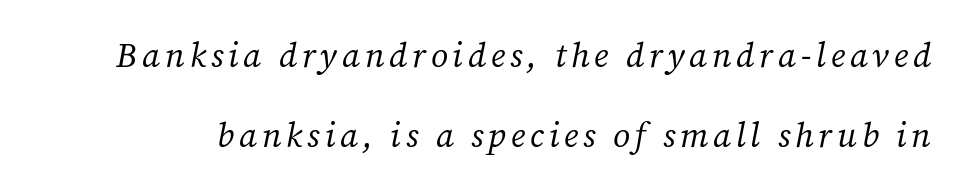
Descender tails drop into unmarked territory. A typesetter would call this leading open, well beyond the default. Is the type heavy? It reads as light-to-regular instead. Serifs: yes, visible at the terminals of the letterforms. Observe the lean: these are italic letterforms.
